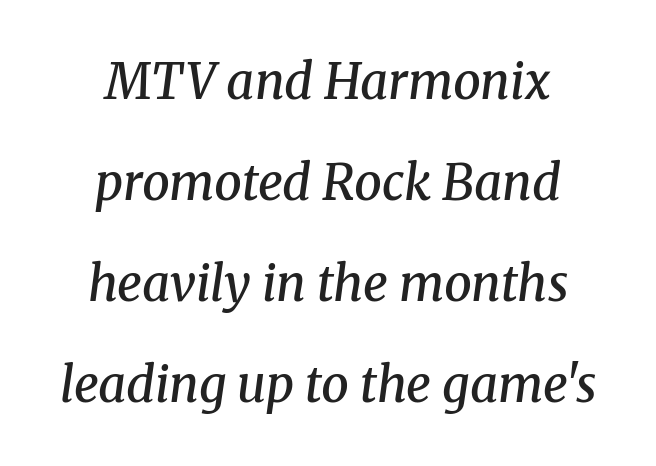
The image shows 49 px semibold serif type, italic (leaning right); set centered, loose line spacing (2.06x), normal letter spacing, not underlined; medium stroke contrast and a medium x-height.
